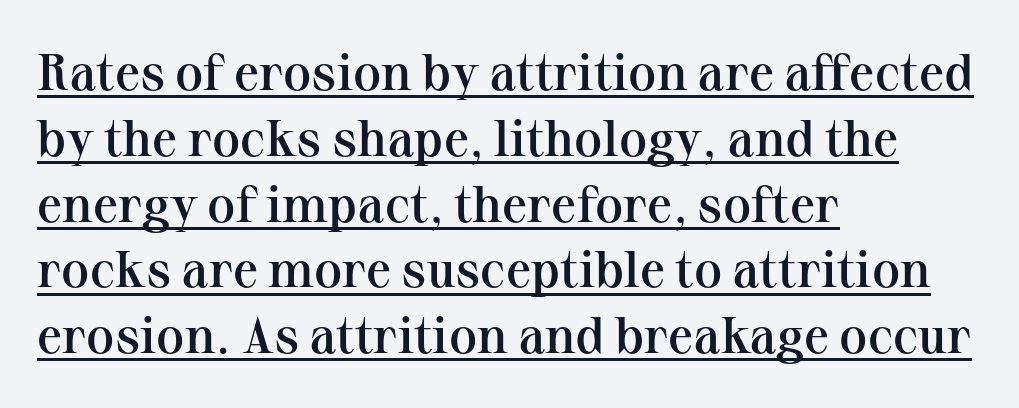
The image shows 51 px semibold serif type, upright; set left-aligned, normal line spacing (1.29x), normal letter spacing, underlined; medium stroke contrast and a medium x-height.
